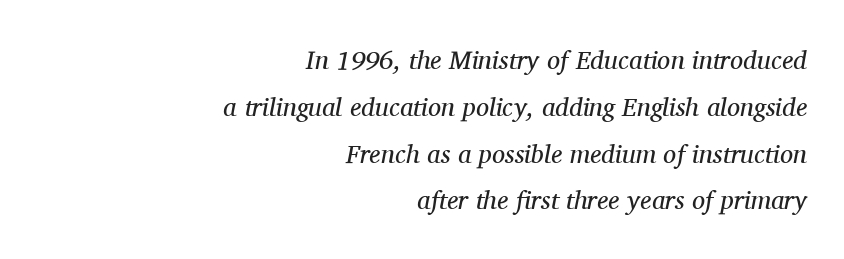
The image shows 26 px text type, italic (leaning right); set right-aligned, line spacing 1.8x, normal letter spacing, not underlined.
